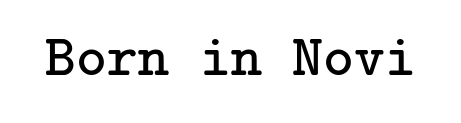
Q: Is the text bold? A: No.
Q: Is the text italic (slanted)? A: No, it is upright.
Q: Is the typeface a serif or a sans-serif typeface? A: Serif.
Q: Is the text underlined? A: No.
Q: Is the spacing between letters normal or unusually wide? A: Normal.
Q: Width (condensed, normal, or wide)? A: Normal.
Q: Stroke contrast? A: Low.
Q: x-height? A: Medium.
